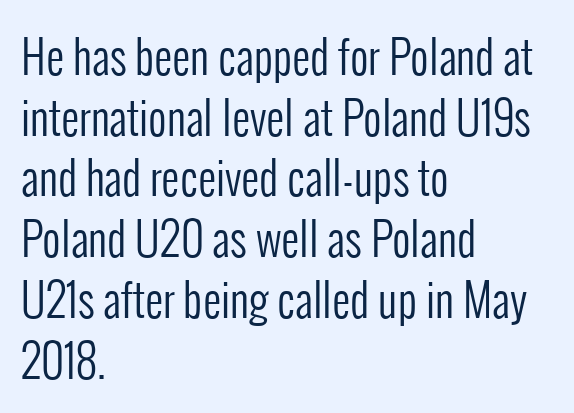
{"serif": "no", "italic": "no", "bold": "no", "weight": "regular", "width": "condensed", "stroke_contrast": "low", "x_height": "medium", "monospaced": "no", "underline": "no", "align": "left", "line_spacing": "normal", "line_spacing_ratio": 1.35, "letter_spacing": "normal", "letter_spacing_em": 0.0, "glyph_px": 45}
